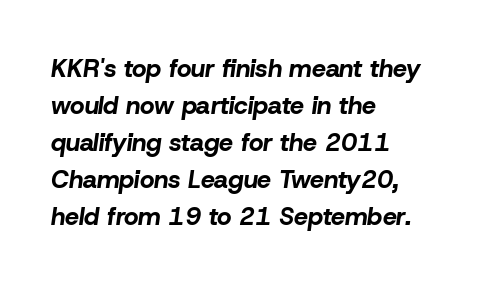
{"italic": "yes", "lean": "right", "slant_degrees": 8, "bold": "yes", "underline": "no", "align": "left", "line_spacing": "normal", "line_spacing_ratio": 1.48, "letter_spacing": "normal", "letter_spacing_em": 0.0, "glyph_px": 25}
